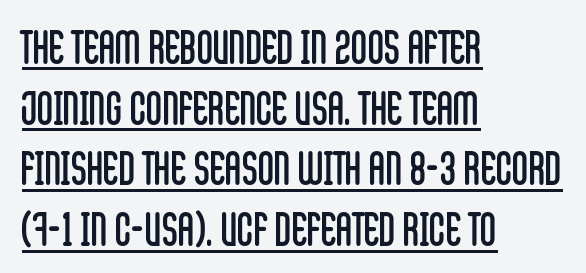
The block of text has a typical density, with ordinary space between rows. This rendering employs a face without finishing strokes, i.e., a sans-serif. Horizontally, the lines are justified to the leading edge only. Proportional: the letters do not fall into vertical columns. There is no visible air inserted between adjacent glyphs. The face looks like a standard text weight, possibly lighter.
